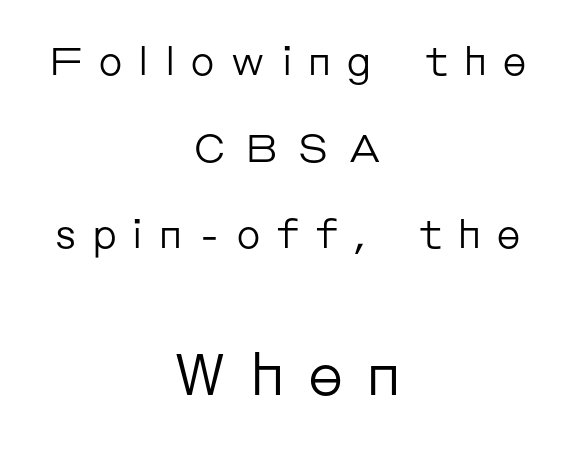
You could not count columns in this text — the font is proportionally spaced. Is the type heavy? It reads as light-to-regular instead. Rule under the text: the space is simply empty. Spacing between characters has been opened up far beyond the box default.
